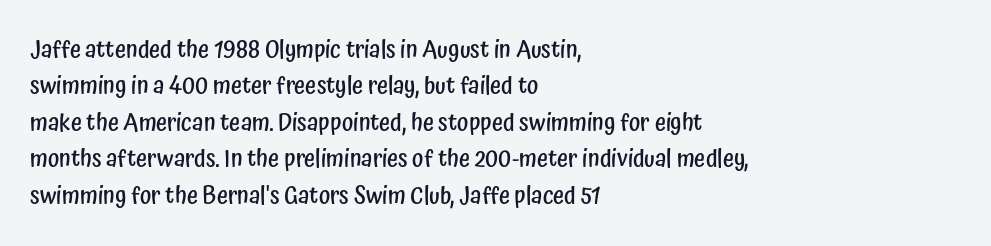
These lines keep a tight, regular rhythm from letter to letter. The foot of each line stays bare and open. The rag falls on the right side of this text block. The designer left line spacing at the default.
